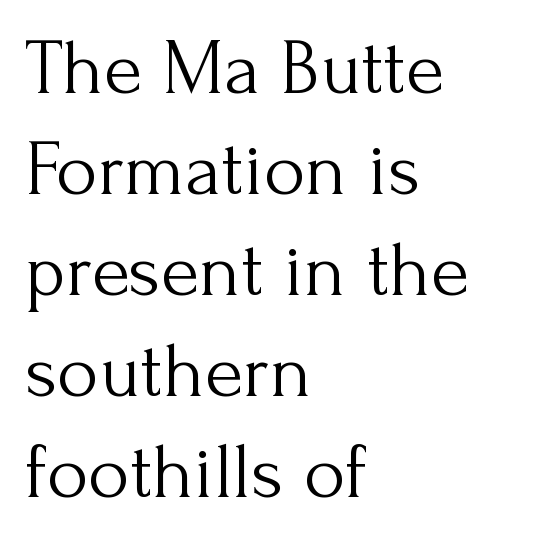
Q: Is the text bold? A: No.
Q: Is the text italic (slanted)? A: No, it is upright.
Q: Is the typeface a serif or a sans-serif typeface? A: Serif.
Q: Is the text underlined? A: No.
Q: How is the paragraph aligned? A: Left-aligned.
Q: Is the spacing between letters normal or unusually wide? A: Normal.
Q: Is the spacing between lines tight, normal or loose? A: Normal.
Q: Width (condensed, normal, or wide)? A: Normal.
Q: Stroke contrast? A: Medium.
Q: x-height? A: Small.
Q: Monospaced? A: No.
